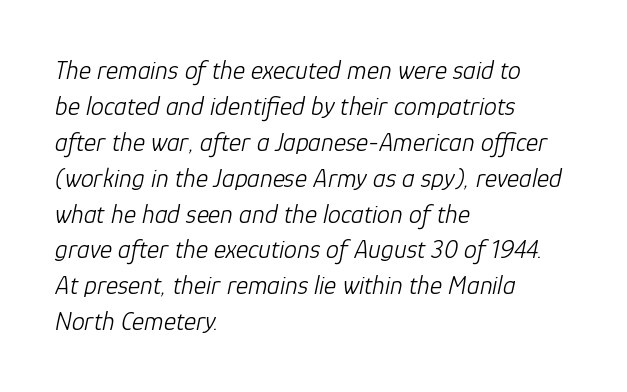
Caption: standard tracking, unaltered. The lettering tilts uniformly, giving the passage an italic look. All the whitespace from short lines collects on the right. Each stroke keeps to a modest, everyday thickness or less.
